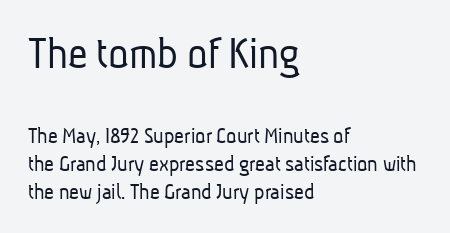
Q: Is the text bold? A: No.
Q: Is the typeface a serif or a sans-serif typeface? A: Sans-serif.
Q: Is the text underlined? A: No.
Q: How is the paragraph aligned? A: Left-aligned.
Q: Is the spacing between letters normal or unusually wide? A: Normal.
Q: Which block of text is set in a larger size, the first (top) or the second (bottom)? A: The first (top) one.
Q: Width (condensed, normal, or wide)? A: Condensed.
Q: Stroke contrast? A: Low.
Q: x-height? A: Medium.
Q: Monospaced? A: No.
